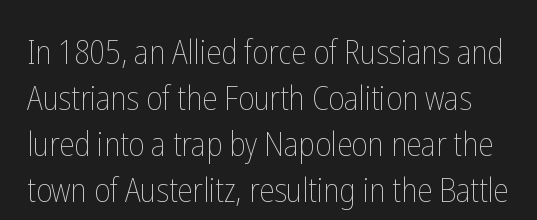
Q: Is the text bold? A: No.
Q: Is the text italic (slanted)? A: No, it is upright.
Q: Is the text underlined? A: No.
Q: Is the spacing between letters normal or unusually wide? A: Normal.
Q: Is the spacing between lines tight, normal or loose? A: Normal.
Q: Width (condensed, normal, or wide)? A: Condensed.
Q: Stroke contrast? A: Low.
Q: x-height? A: Medium.
Q: Monospaced? A: No.
